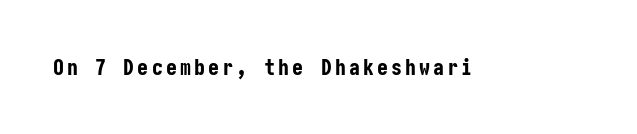
Q: Is the text bold? A: Yes.
Q: Is the text italic (slanted)? A: No, it is upright.
Q: Is the text underlined? A: No.
